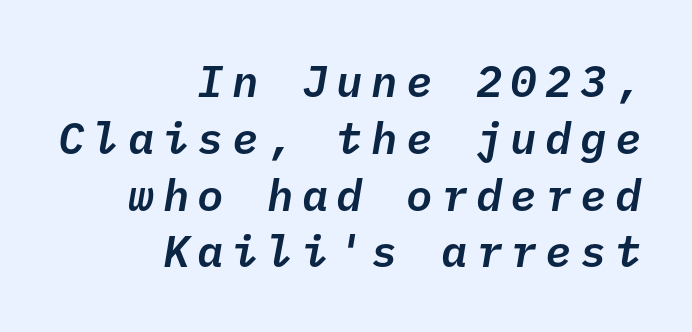
{"italic": "yes", "lean": "right", "slant_degrees": 10, "width": "normal", "stroke_contrast": "low", "x_height": "medium", "monospaced": "yes", "underline": "no", "align": "right", "line_spacing": "normal", "line_spacing_ratio": 1.29, "glyph_px": 44}
